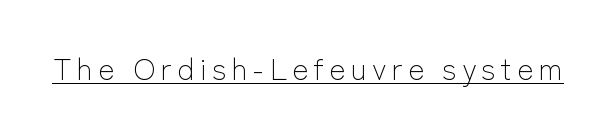
A continuous stroke trails under the words, as in a hyperlink. Each letter's strokes conclude bluntly, with no projecting serifs. Designer's note — italics off, roman on. Counters stay open thanks to moderate or lighter strokes. This sample has the flowing, uneven cadence of proportional lettering.
